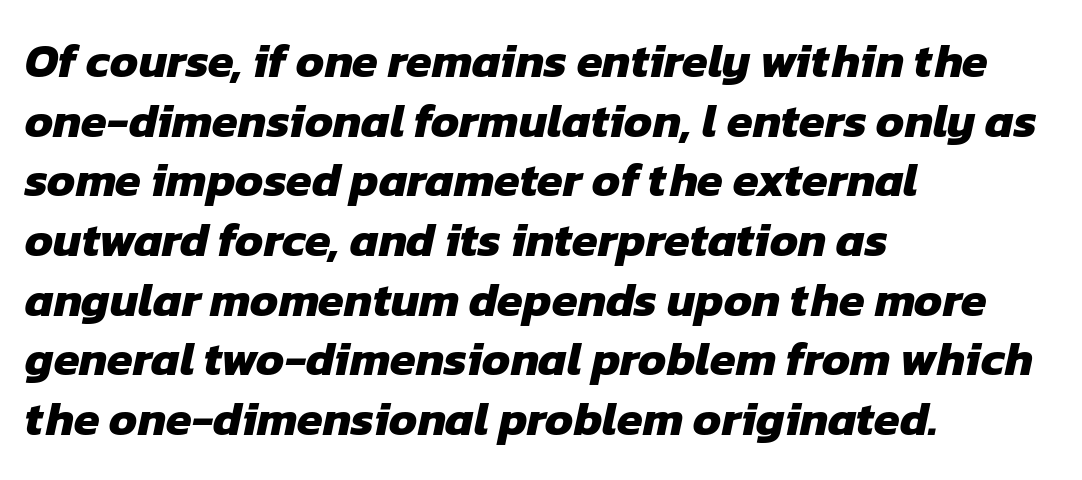
The image shows 47 px heavy sans-serif type; set left-aligned, normal line spacing (1.27x), normal letter spacing, not underlined; low stroke contrast and a medium x-height.
